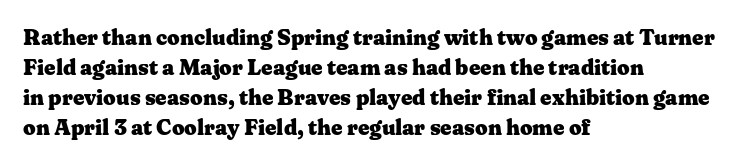
Q: Is the text bold? A: Yes.
Q: Is the text italic (slanted)? A: No, it is upright.
Q: Is the text underlined? A: No.
Q: How is the paragraph aligned? A: Left-aligned.
Q: Is the spacing between letters normal or unusually wide? A: Normal.
Q: Is the spacing between lines tight, normal or loose? A: Normal.
